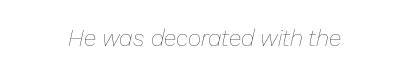
{"italic": "yes", "lean": "right", "slant_degrees": 13, "bold": "no", "underline": "no", "letter_spacing": "normal", "letter_spacing_em": 0.0, "glyph_px": 23}
